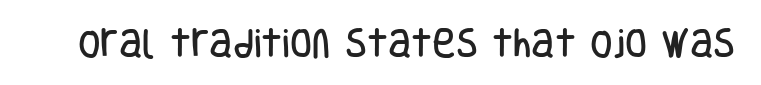
The image shows 32 px condensed sans-serif type, upright; set normal letter spacing, not underlined; low stroke contrast and a large x-height.
